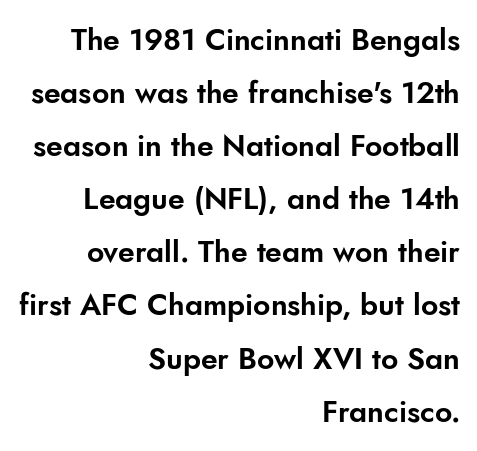
Q: Is the text italic (slanted)? A: No, it is upright.
Q: Is the typeface a serif or a sans-serif typeface? A: Sans-serif.
Q: Is the text underlined? A: No.
Q: How is the paragraph aligned? A: Right-aligned.
Q: Is the spacing between letters normal or unusually wide? A: Normal.
Q: Width (condensed, normal, or wide)? A: Normal.
Q: Stroke contrast? A: Low.
Q: x-height? A: Small.
Q: Monospaced? A: No.
